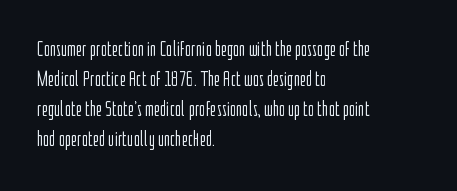
{"italic": "no", "bold": "no", "underline": "no", "align": "left", "line_spacing": "normal", "line_spacing_ratio": 1.43, "letter_spacing": "normal", "letter_spacing_em": 0.0, "glyph_px": 21}
